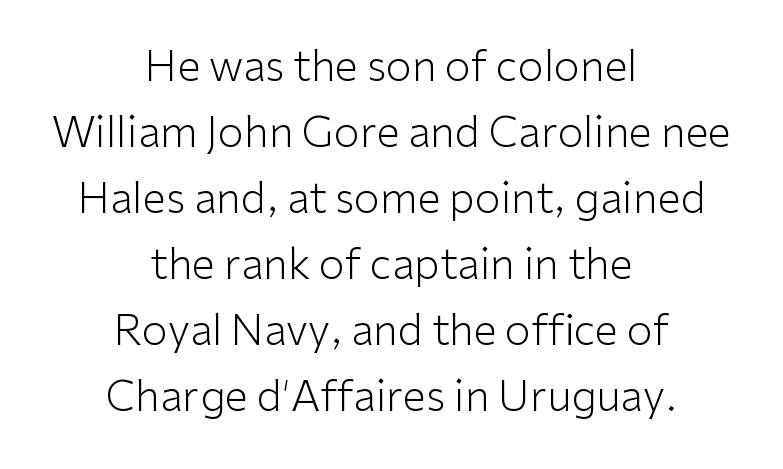
The image shows 42 px light sans-serif type, upright; set centered, normal line spacing (1.57x), normal letter spacing, not underlined; low stroke contrast and a medium x-height.
